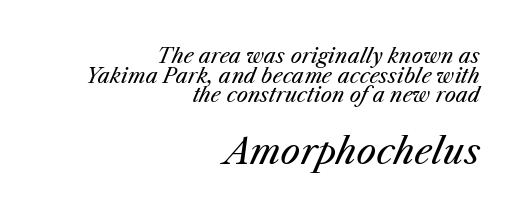
Summary of vertical rhythm: compact, with narrow interline spacing. The line texture is even and compact thanks to regular tracking. The baseline area is clear. The rendering uses natural spacing where letterforms have individual widths. The cut favours lightness, reaching ordinary text weight at its darkest. The lines are quadded right.
